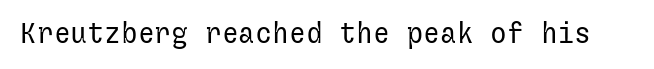
{"serif": "no", "italic": "no", "bold": "no", "weight": "regular", "width": "normal", "stroke_contrast": "low", "x_height": "medium", "underline": "no", "letter_spacing": "normal", "letter_spacing_em": 0.0, "glyph_px": 28}
